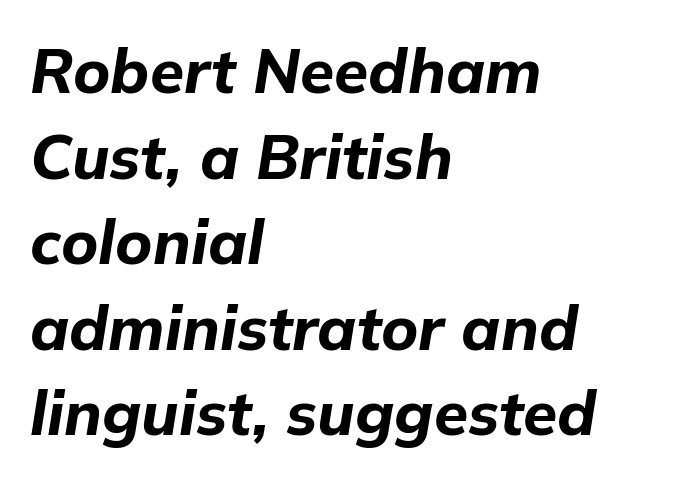
{"italic": "yes", "lean": "right", "slant_degrees": 9, "bold": "yes", "weight": "bold", "width": "normal", "stroke_contrast": "low", "x_height": "medium", "monospaced": "no", "underline": "no", "align": "left", "line_spacing": "normal", "line_spacing_ratio": 1.38, "letter_spacing": "normal", "letter_spacing_em": 0.0, "glyph_px": 62}
